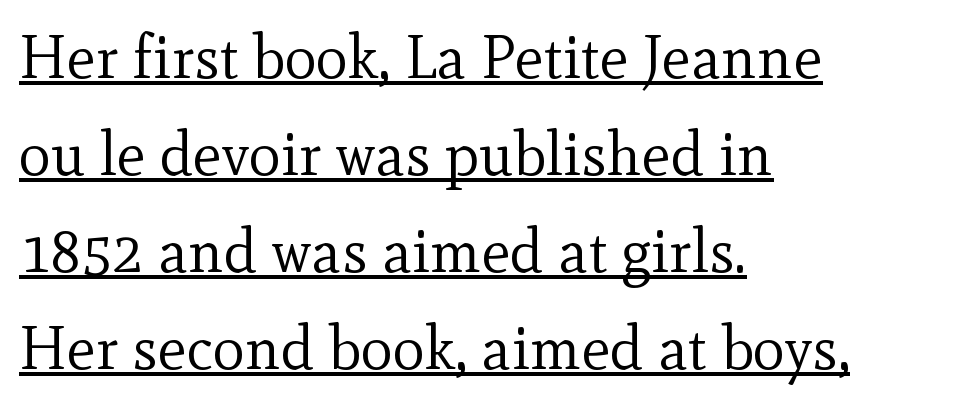
Proportional: the letters do not fall into vertical columns. No extra tracking has been applied to these lines. Leftover space on each line is placed entirely after the last word. I'd call this a serif setting — the letters wear small feet. Weight: in the light-to-regular range.
